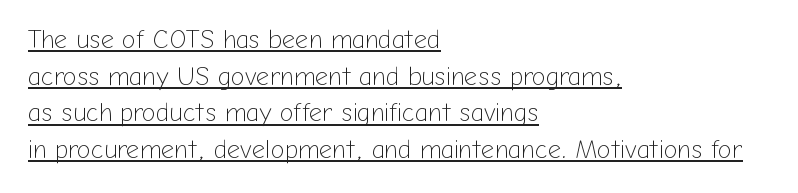
You can see a thin bar hugging the bottom of the glyphs. It's the straight-up-and-down kind of type. The typesetter chose a ragged-right arrangement here. In terms of letterspacing, this is plain default setting.
